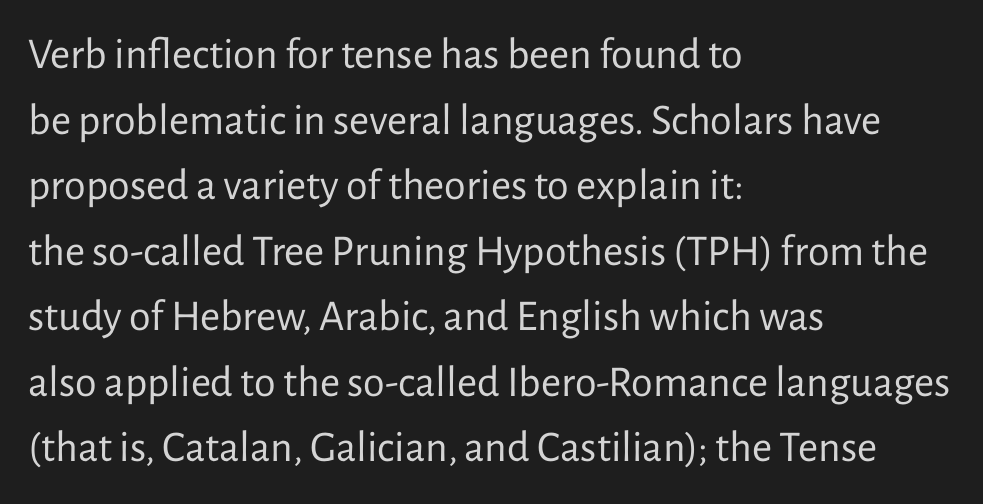
Bare-footed words on every line. The specimen reads as upright at a glance. The typesetter chose a ragged-right arrangement here. The type is set solid horizontally, with unmodified tracking.
